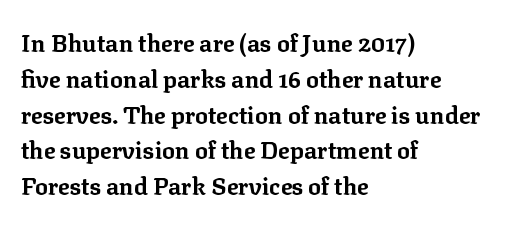
{"italic": "no", "bold": "yes", "underline": "no", "align": "left", "line_spacing": "normal", "line_spacing_ratio": 1.49, "letter_spacing": "normal", "letter_spacing_em": 0.0, "glyph_px": 24}
